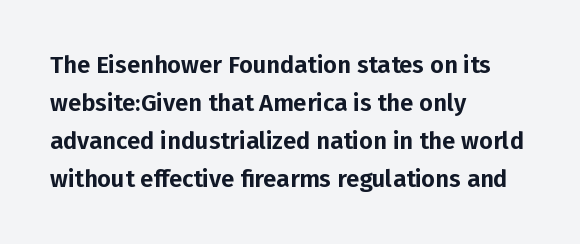
{"italic": "no", "underline": "no", "align": "left", "line_spacing": "normal", "line_spacing_ratio": 1.58, "letter_spacing": "normal", "letter_spacing_em": 0.0, "glyph_px": 24}
